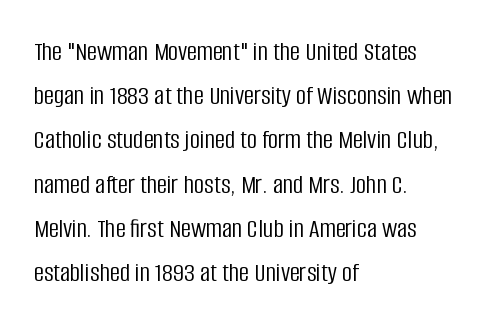
The image shows 28 px light, condensed sans-serif type, upright; set left-aligned, normal line spacing (1.58x), normal letter spacing, not underlined; low stroke contrast and a large x-height.
